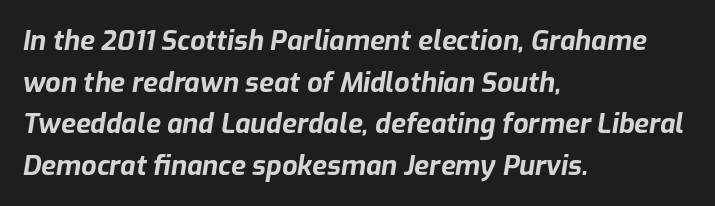
The image shows 27 px bold type, italic (leaning right); set left-aligned, normal line spacing (1.54x), normal letter spacing, not underlined.
